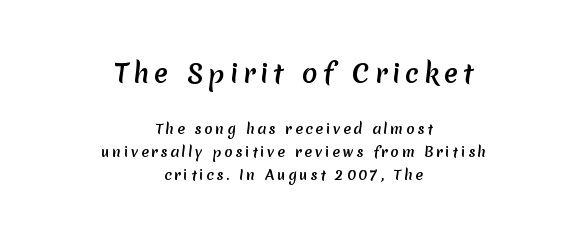
No word sits above an underline. A centered setting, common on invitations and titles, is used for this passage. Does the bottom block carry the larger type? No, the top block does. Compared with typical paragraphs, the rows here are spaced about the same.
